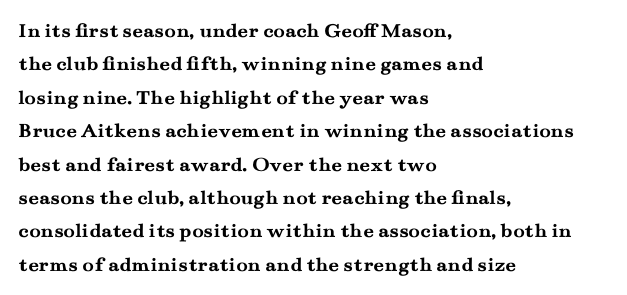
{"italic": "no", "bold": "yes", "underline": "no", "align": "left", "line_spacing": "normal", "line_spacing_ratio": 1.59, "letter_spacing": "normal", "letter_spacing_em": 0.0, "glyph_px": 21}
